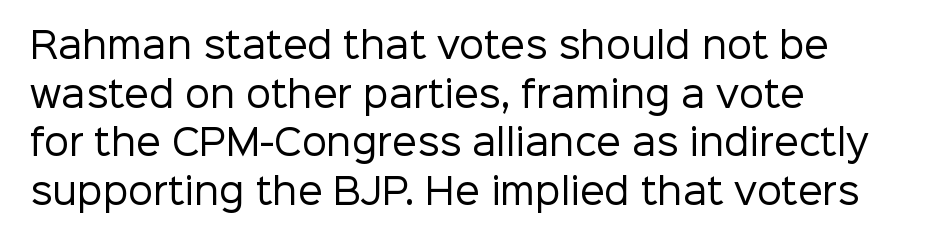
Q: Is the text bold? A: No.
Q: Is the text italic (slanted)? A: No, it is upright.
Q: Is the typeface a serif or a sans-serif typeface? A: Sans-serif.
Q: Is the text underlined? A: No.
Q: How is the paragraph aligned? A: Left-aligned.
Q: Is the spacing between letters normal or unusually wide? A: Normal.
Q: Is the spacing between lines tight, normal or loose? A: Normal.
Q: Width (condensed, normal, or wide)? A: Normal.
Q: Stroke contrast? A: Low.
Q: x-height? A: Medium.
Q: Monospaced? A: No.
